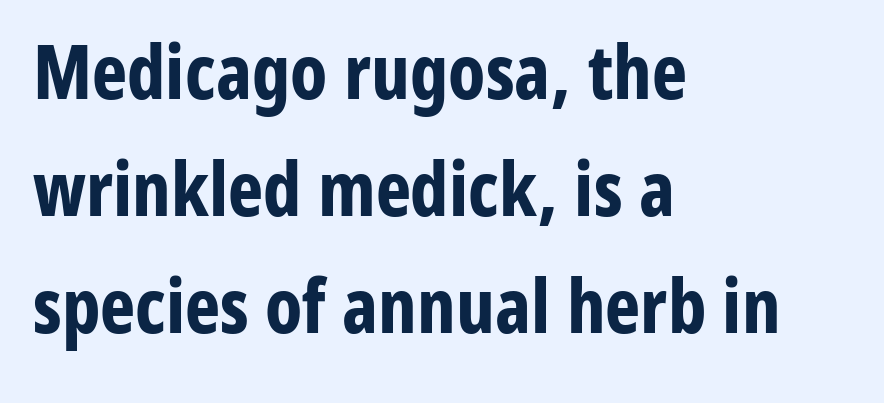
Descenders are the only things crossing below the line. There is no visible air inserted between adjacent glyphs. Regarding serifs, this sample does without them. The passage shown is emphatically bold. These lines were composed using upright roman letters.
